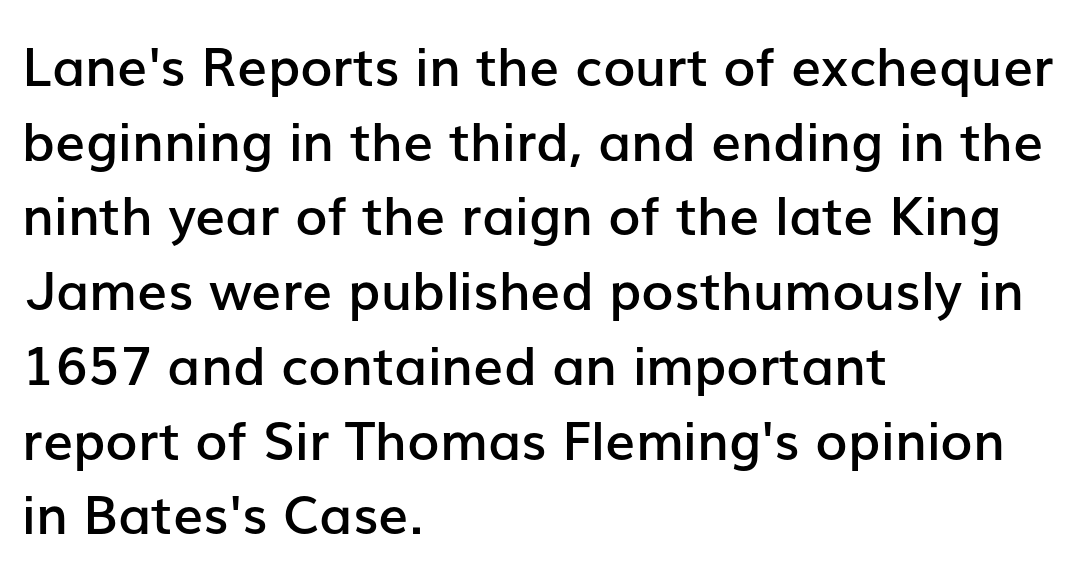
Q: Is the text bold? A: Semi-bold.
Q: Is the text italic (slanted)? A: No, it is upright.
Q: Is the typeface a serif or a sans-serif typeface? A: Sans-serif.
Q: Is the text underlined? A: No.
Q: How is the paragraph aligned? A: Left-aligned.
Q: Is the spacing between letters normal or unusually wide? A: Normal.
Q: Is the spacing between lines tight, normal or loose? A: Normal.
Q: Width (condensed, normal, or wide)? A: Normal.
Q: Stroke contrast? A: Low.
Q: x-height? A: Medium.
Q: Monospaced? A: No.
